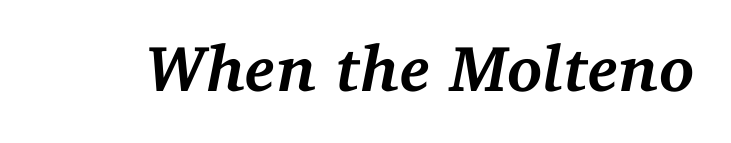
Q: Is the text bold? A: Yes.
Q: Is the text italic (slanted)? A: Yes, it leans right by about 11 degrees.
Q: Is the typeface a serif or a sans-serif typeface? A: Serif.
Q: Is the text underlined? A: No.
Q: Is the spacing between letters normal or unusually wide? A: Normal.
Q: Width (condensed, normal, or wide)? A: Normal.
Q: Stroke contrast? A: Medium.
Q: x-height? A: Medium.
Q: Monospaced? A: No.
